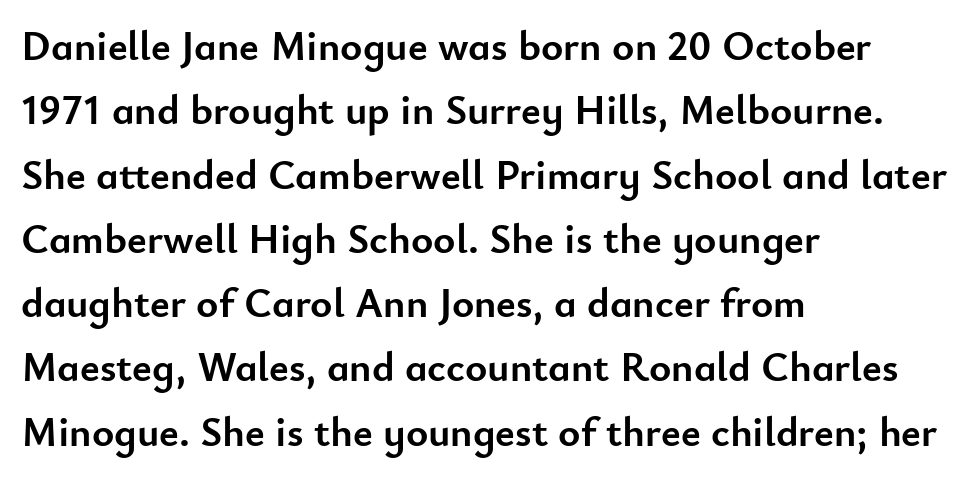
Compared with a centered layout, this one pins lines to the left instead. The typesetting leans heavy: a genuine bold. Regarding leading, the lines here are spaced in the standard way. Descenders hang freely into open space.
